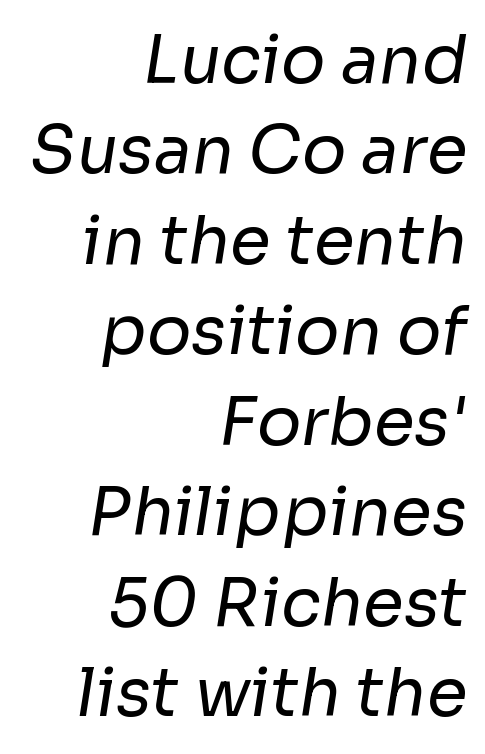
Weight: in the light-to-regular range. These lines are rendered in a variable-pitch font. The baseline area is clear. Grotesque or geometric, the face here clearly has no serifs. Each new line begins a customary step beneath the previous one. The passage shown has conventional tracking throughout.
